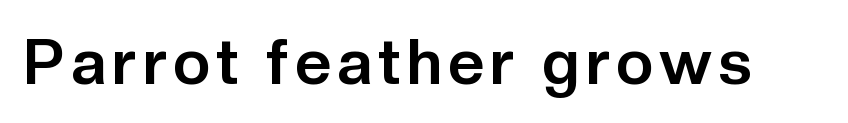
The image shows 63 px bold sans-serif type, upright; set not underlined; low stroke contrast and a medium x-height.
